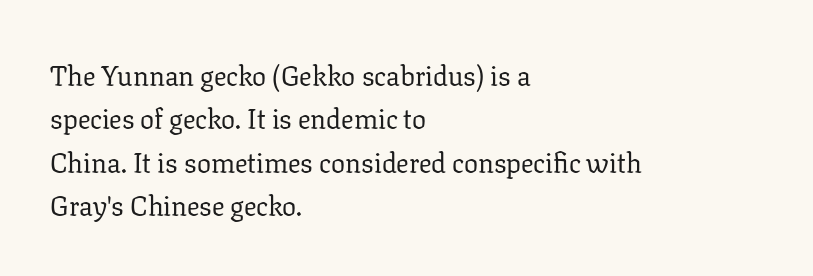
{"serif": "yes", "italic": "no", "bold": "no", "weight": "regular", "width": "normal", "stroke_contrast": "low", "x_height": "medium", "monospaced": "no", "underline": "no", "align": "left", "line_spacing": "normal", "line_spacing_ratio": 1.55, "letter_spacing": "normal", "letter_spacing_em": 0.0, "glyph_px": 28}
